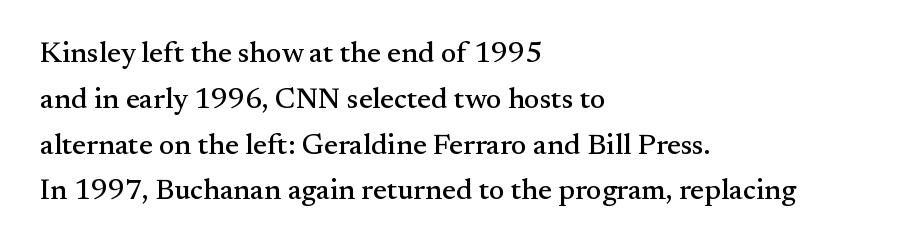
Q: Is the text italic (slanted)? A: No, it is upright.
Q: Is the typeface a serif or a sans-serif typeface? A: Serif.
Q: Is the text underlined? A: No.
Q: How is the paragraph aligned? A: Left-aligned.
Q: Is the spacing between letters normal or unusually wide? A: Normal.
Q: Is the spacing between lines tight, normal or loose? A: Normal.
Q: Width (condensed, normal, or wide)? A: Normal.
Q: Stroke contrast? A: Medium.
Q: x-height? A: Small.
Q: Monospaced? A: No.
